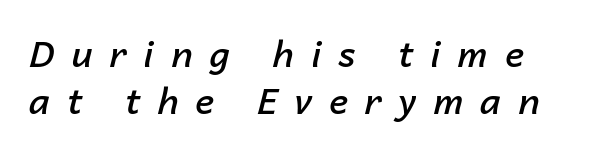
Q: Is the text bold? A: Semi-bold.
Q: Is the text italic (slanted)? A: Yes, it leans right by about 14 degrees.
Q: Is the text underlined? A: No.
Q: Is the spacing between letters normal or unusually wide? A: Unusually wide.
Q: Is the spacing between lines tight, normal or loose? A: Normal.
Q: Width (condensed, normal, or wide)? A: Normal.
Q: Stroke contrast? A: Low.
Q: x-height? A: Medium.
Q: Monospaced? A: No.
